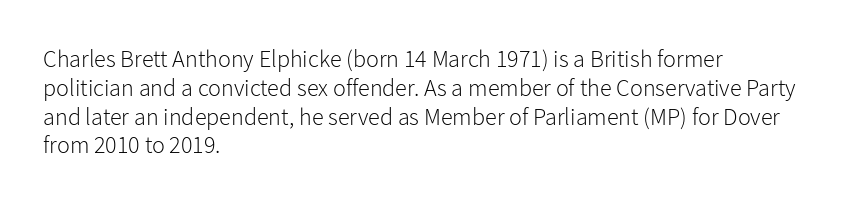
Q: Is the text bold? A: No.
Q: Is the text italic (slanted)? A: No, it is upright.
Q: Is the text underlined? A: No.
Q: How is the paragraph aligned? A: Left-aligned.
Q: Is the spacing between letters normal or unusually wide? A: Normal.
